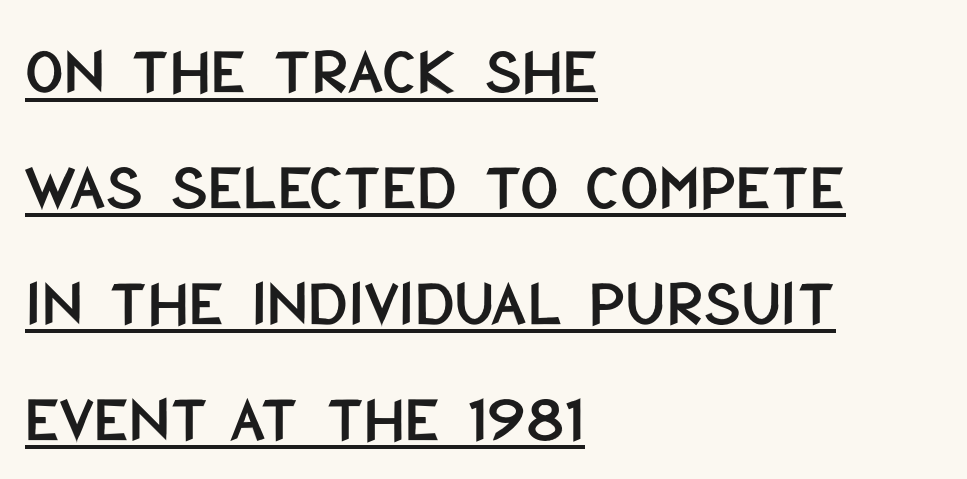
The image shows 67 px condensed sans-serif type, upright; set left-aligned, line spacing 1.73x, normal letter spacing, underlined; low stroke contrast and a large x-height.
